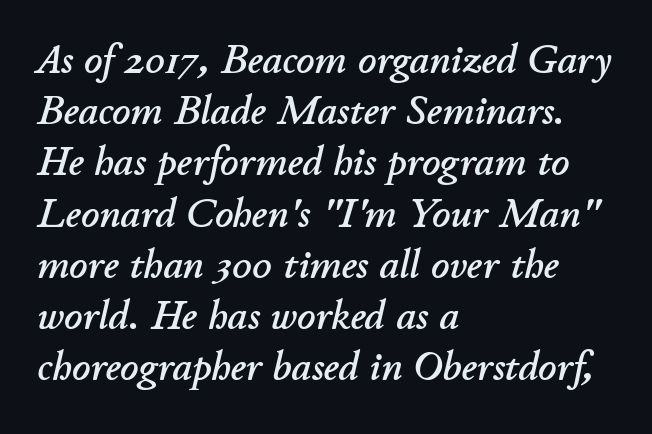
Q: Is the text italic (slanted)? A: Yes, it leans right by about 11 degrees.
Q: Is the text underlined? A: No.
Q: How is the paragraph aligned? A: Left-aligned.
Q: Is the spacing between letters normal or unusually wide? A: Normal.
Q: Is the spacing between lines tight, normal or loose? A: Normal.
Q: Width (condensed, normal, or wide)? A: Normal.
Q: Stroke contrast? A: Low.
Q: x-height? A: Small.
Q: Monospaced? A: No.
